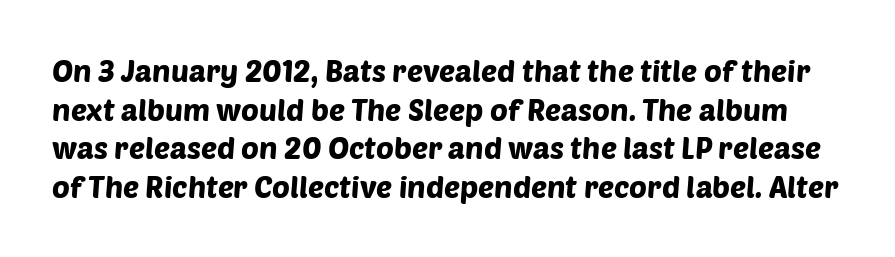
{"serif": "no", "width": "normal", "stroke_contrast": "low", "x_height": "large", "monospaced": "no", "underline": "no", "line_spacing": "normal", "line_spacing_ratio": 1.29, "letter_spacing": "normal", "letter_spacing_em": 0.0, "glyph_px": 30}
